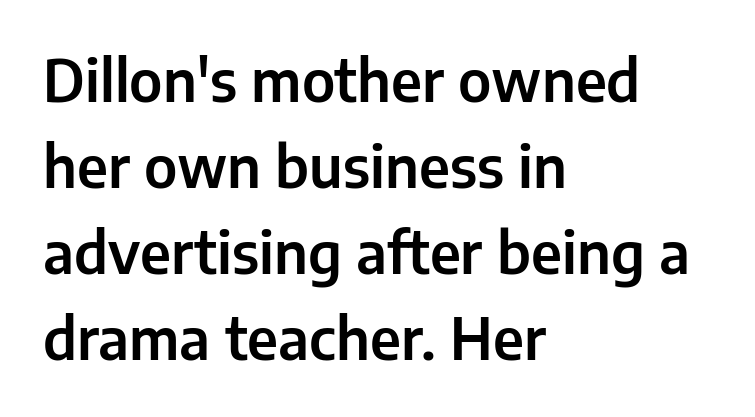
Q: Is the text italic (slanted)? A: No, it is upright.
Q: Is the typeface a serif or a sans-serif typeface? A: Sans-serif.
Q: Is the text underlined? A: No.
Q: How is the paragraph aligned? A: Left-aligned.
Q: Is the spacing between letters normal or unusually wide? A: Normal.
Q: Is the spacing between lines tight, normal or loose? A: Normal.
Q: Width (condensed, normal, or wide)? A: Normal.
Q: Stroke contrast? A: Low.
Q: x-height? A: Medium.
Q: Monospaced? A: No.
